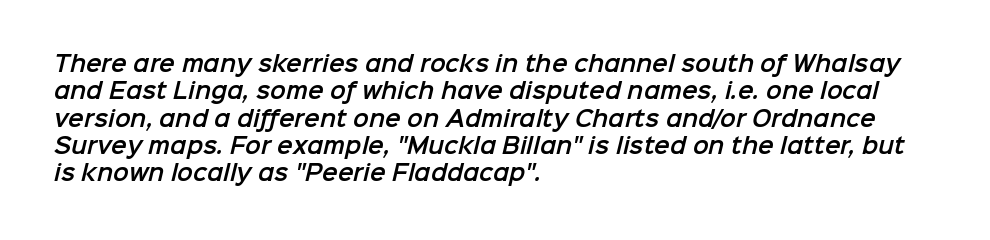
The image shows 21 px text type; set left-aligned, normal line spacing (1.3x), normal letter spacing, not underlined.
